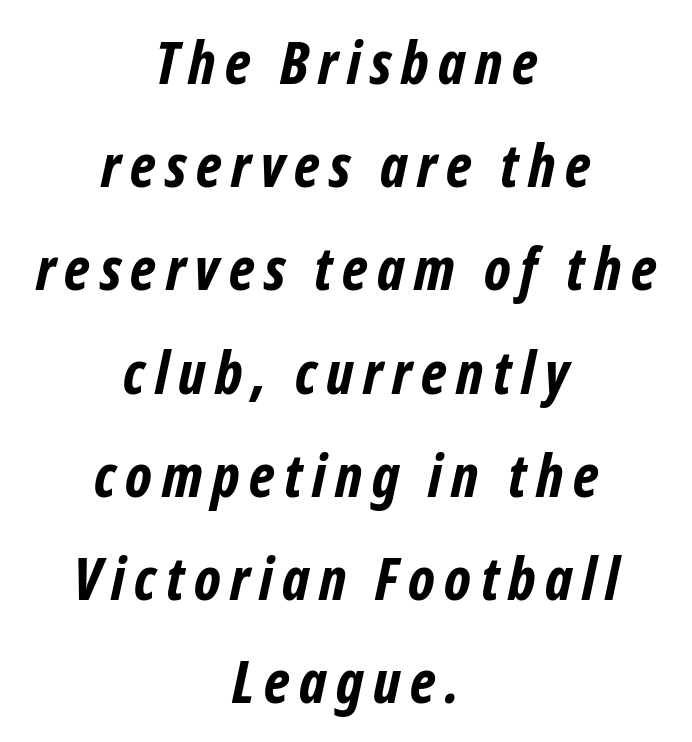
The image shows 59 px bold, condensed sans-serif type; set centered, line spacing 1.75x, not underlined; low stroke contrast and a medium x-height.
